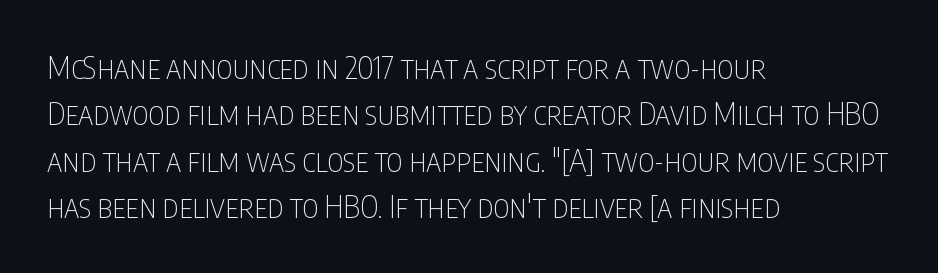
Q: Is the text bold? A: No.
Q: Is the text italic (slanted)? A: No, it is upright.
Q: Is the typeface a serif or a sans-serif typeface? A: Sans-serif.
Q: Is the text underlined? A: No.
Q: How is the paragraph aligned? A: Left-aligned.
Q: Is the spacing between letters normal or unusually wide? A: Normal.
Q: Is the spacing between lines tight, normal or loose? A: Normal.
Q: Width (condensed, normal, or wide)? A: Condensed.
Q: Stroke contrast? A: Low.
Q: x-height? A: Large.
Q: Monospaced? A: No.
